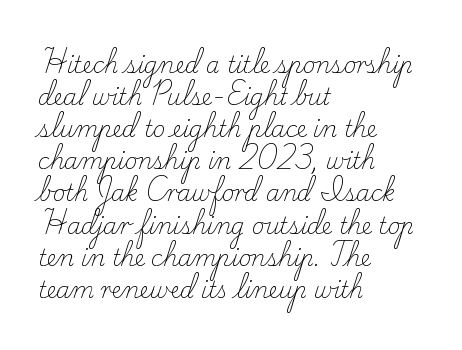
{"bold": "no", "underline": "no", "align": "left", "line_spacing": "normal", "line_spacing_ratio": 1.46, "letter_spacing": "normal", "letter_spacing_em": 0.0, "glyph_px": 22}
